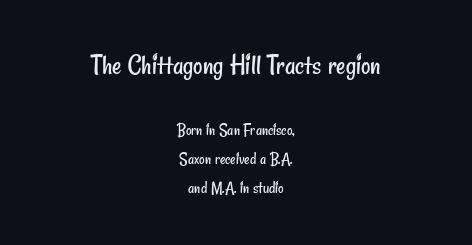
The rendering shows plain stroke endings on the letterforms — a sans-serif design. Line starts and ends both wander, symmetrically. Underline: absent. How would I describe the line gaps? Plain and ordinary. The rendering shrinks the type as you move from the upper chunk to the lower. The horizontal fit of the characters is conventional and even.
